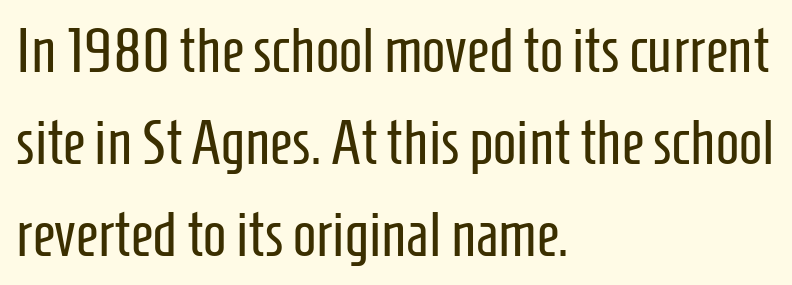
The image shows 62 px regular-weight, condensed sans-serif type, upright; set left-aligned, normal line spacing (1.48x), normal letter spacing, not underlined; low stroke contrast and a medium x-height.
